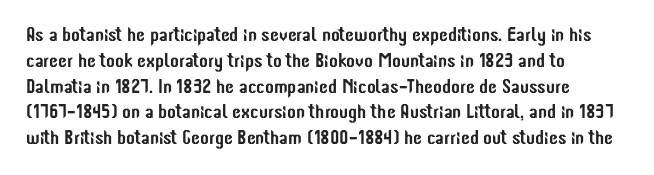
Q: Is the text italic (slanted)? A: No, it is upright.
Q: Is the text underlined? A: No.
Q: How is the paragraph aligned? A: Left-aligned.
Q: Is the spacing between letters normal or unusually wide? A: Normal.
Q: Is the spacing between lines tight, normal or loose? A: Normal.
